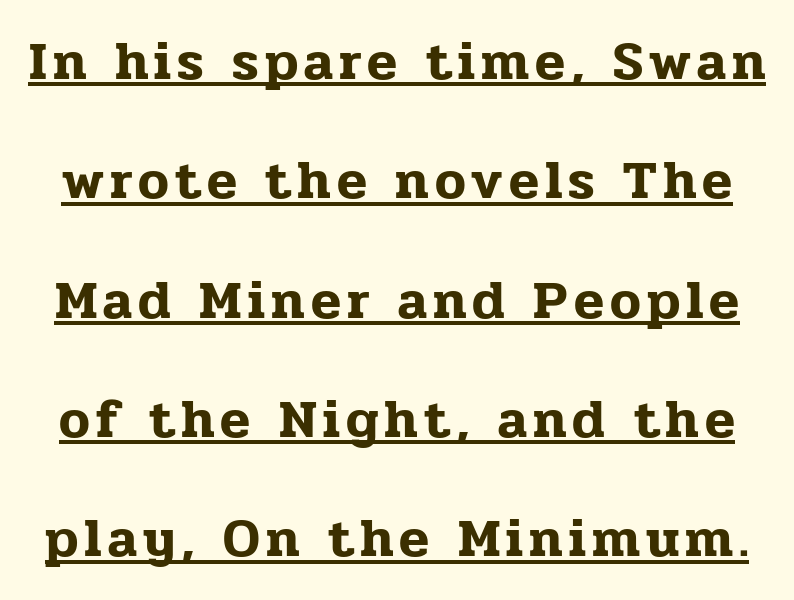
Q: Is the text italic (slanted)? A: No, it is upright.
Q: Is the typeface a serif or a sans-serif typeface? A: Serif.
Q: Is the text underlined? A: Yes.
Q: Is the spacing between lines tight, normal or loose? A: Loose.
Q: Width (condensed, normal, or wide)? A: Normal.
Q: Stroke contrast? A: Low.
Q: x-height? A: Medium.
Q: Monospaced? A: No.
